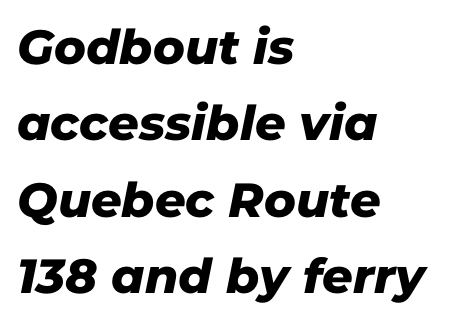
The image shows 48 px sans-serif type; set left-aligned, normal line spacing (1.59x), normal letter spacing, not underlined; low stroke contrast and a medium x-height.
